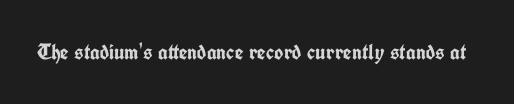
The image shows 22 px bold type, upright; set normal letter spacing, not underlined.
